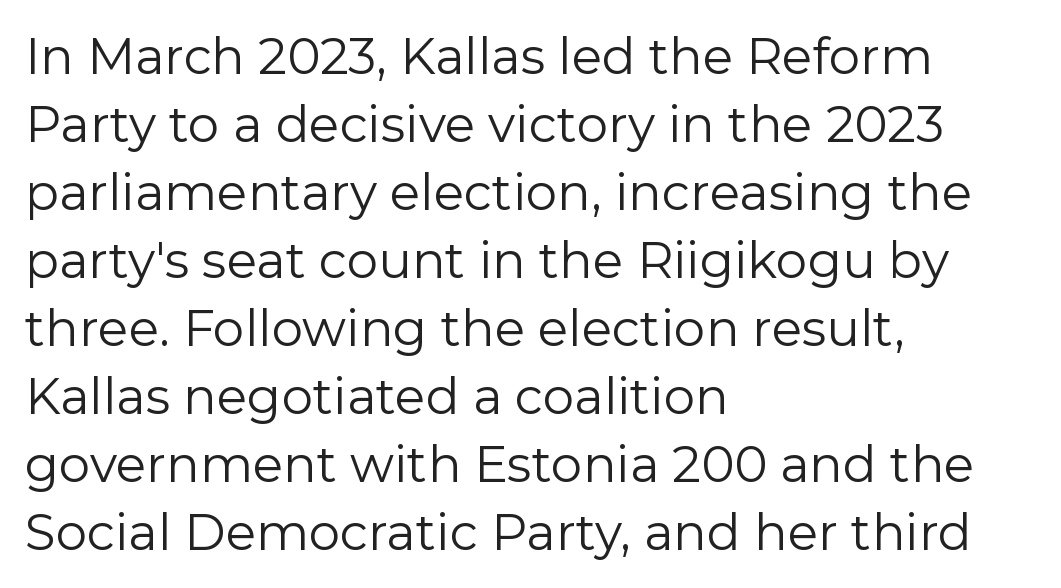
The image shows 50 px regular-weight sans-serif type, upright; set left-aligned, normal line spacing (1.36x), normal letter spacing, not underlined; low stroke contrast and a medium x-height.
